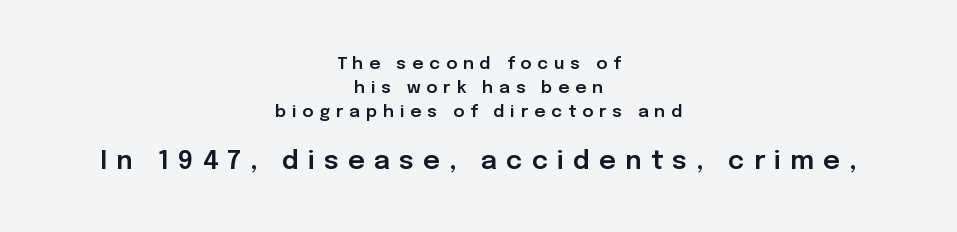
Letters rest on an invisible, unmarked baseline. The rendering uses a moderate line-height, typical for paragraphs. Between one letter and the next there's a generous, obvious gap. The lettering stays uniformly vertical, giving the passage a roman look. One-word summary of the alignment: center.
